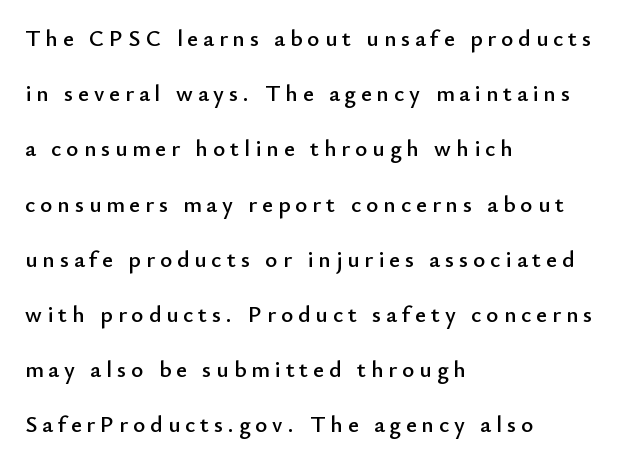
Q: Is the text italic (slanted)? A: No, it is upright.
Q: Is the text underlined? A: No.
Q: How is the paragraph aligned? A: Left-aligned.
Q: Is the spacing between letters normal or unusually wide? A: Unusually wide.
Q: Is the spacing between lines tight, normal or loose? A: Loose.
